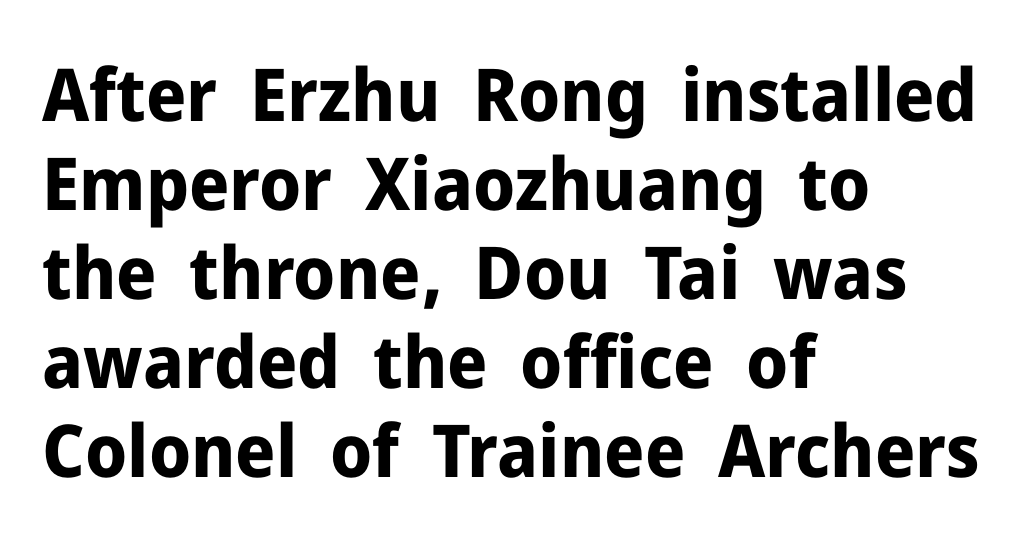
Q: Is the text bold? A: Yes.
Q: Is the text italic (slanted)? A: No, it is upright.
Q: Is the typeface a serif or a sans-serif typeface? A: Sans-serif.
Q: Is the text underlined? A: No.
Q: How is the paragraph aligned? A: Left-aligned.
Q: Is the spacing between letters normal or unusually wide? A: Normal.
Q: Width (condensed, normal, or wide)? A: Normal.
Q: Stroke contrast? A: Low.
Q: x-height? A: Medium.
Q: Monospaced? A: No.
